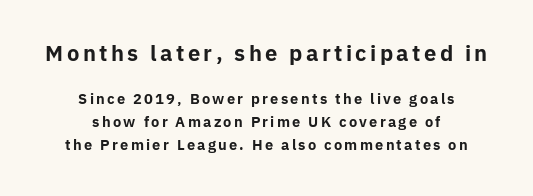
{"italic": "no", "bold": "yes", "underline": "no", "align": "center", "line_spacing": "normal", "line_spacing_ratio": 1.64, "larger_block": "first", "size_ratio": 1.5, "glyph_px": 21}
